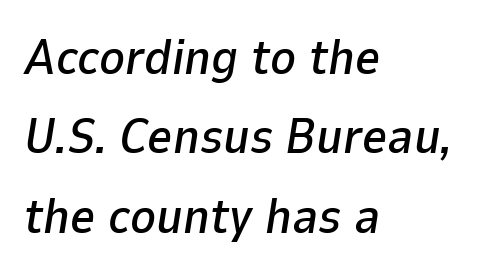
The image shows 49 px text type, italic (leaning right); set left-aligned, normal line spacing (1.62x), normal letter spacing, not underlined; low stroke contrast and a medium x-height.
